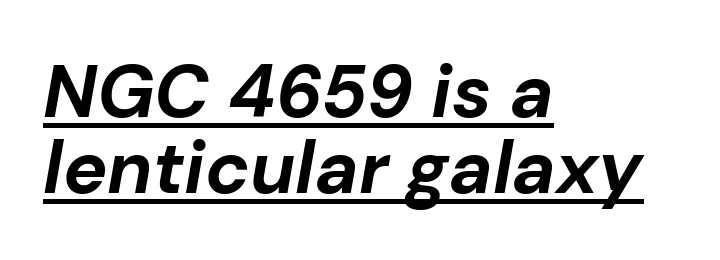
{"italic": "yes", "lean": "right", "slant_degrees": 10, "bold": "yes", "weight": "bold", "width": "normal", "stroke_contrast": "low", "x_height": "medium", "monospaced": "no", "underline": "yes", "align": "left", "line_spacing": "tight", "line_spacing_ratio": 1.03, "letter_spacing": "normal", "letter_spacing_em": 0.0, "glyph_px": 74}
